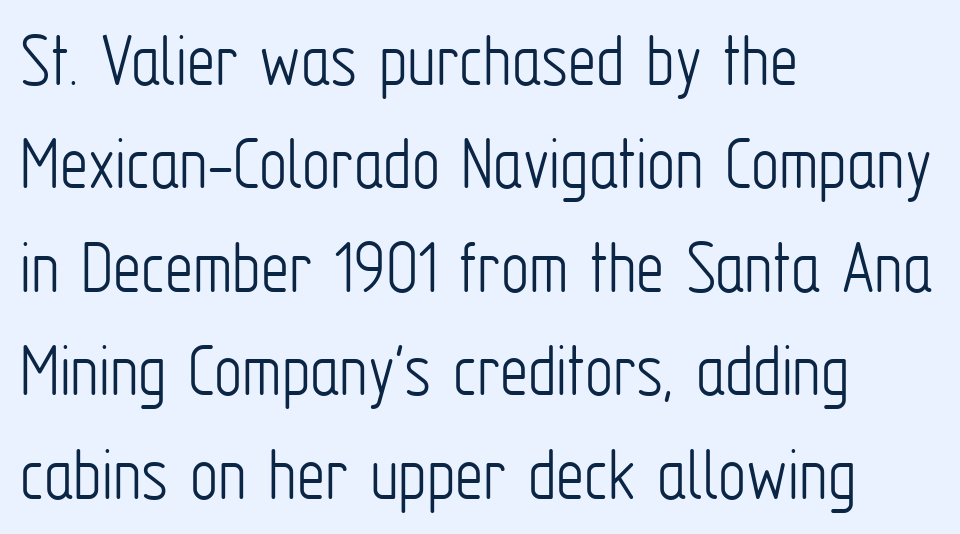
The image shows 79 px light, condensed sans-serif type, upright; set left-aligned, normal line spacing (1.31x), normal letter spacing, not underlined; low stroke contrast and a medium x-height.
